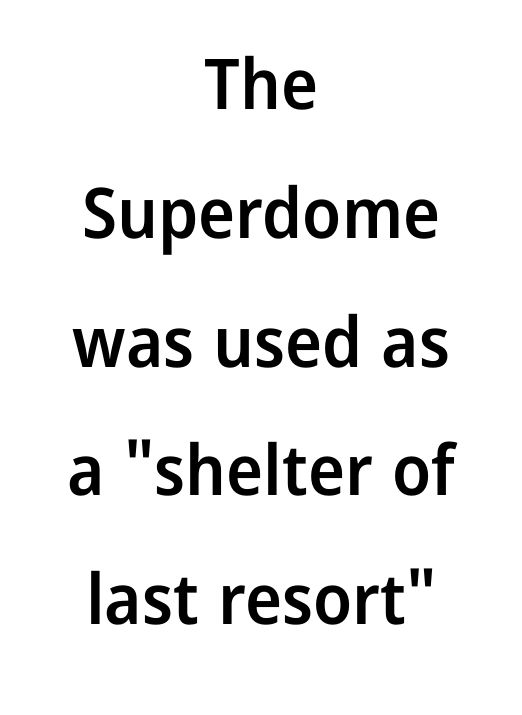
{"serif": "no", "italic": "no", "bold": "semi", "weight": "semibold", "width": "normal", "stroke_contrast": "low", "x_height": "medium", "monospaced": "no", "underline": "no", "align": "center", "line_spacing_ratio": 1.84, "letter_spacing": "normal", "letter_spacing_em": 0.0, "glyph_px": 70}
